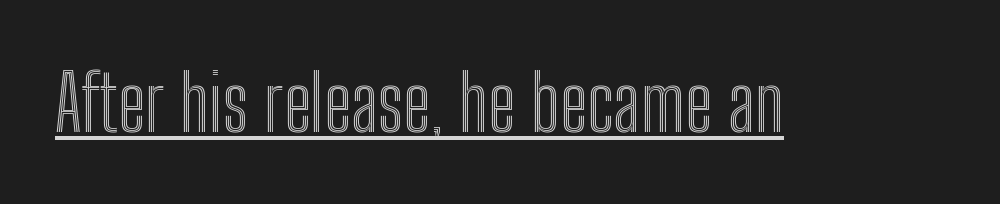
The image shows 78 px condensed type, upright; set normal letter spacing, underlined; a medium x-height.
